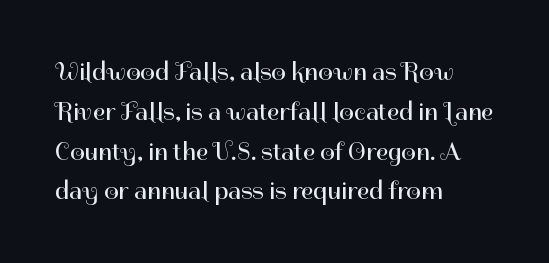
The image shows 26 px text type, upright; set left-aligned, normal line spacing (1.53x), normal letter spacing, not underlined.
